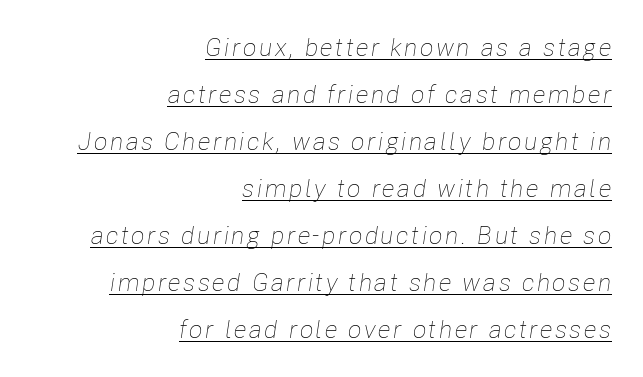
The strokes are not fattened; the text isn't bold. The sample's only ornament is a line tracing under the words. Italic: yes, the glyphs are oblique. The setting favours the right margin, as signatures and pull-quotes sometimes do.
